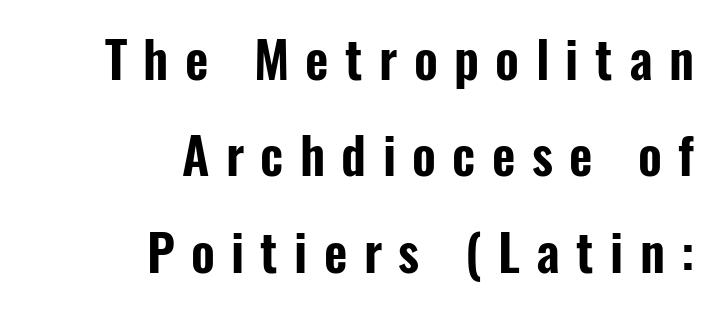
Q: Is the text italic (slanted)? A: No, it is upright.
Q: Is the typeface a serif or a sans-serif typeface? A: Sans-serif.
Q: Is the text underlined? A: No.
Q: How is the paragraph aligned? A: Right-aligned.
Q: Is the spacing between letters normal or unusually wide? A: Unusually wide.
Q: Width (condensed, normal, or wide)? A: Condensed.
Q: Stroke contrast? A: Low.
Q: x-height? A: Medium.
Q: Monospaced? A: No.
